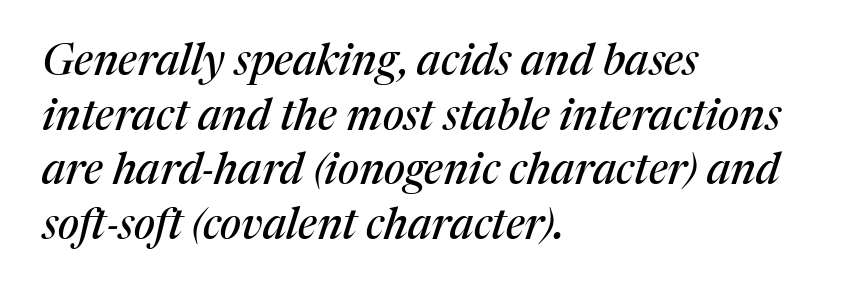
If you drew a ruler down the left edge, every line would touch it. Nobody drew a line under any word here. Compared with ordinary roman type, these characters are visibly tilted. There is no visible air inserted between adjacent glyphs. Interline gaps are of average width in this sample. The passage shown is typed in a proportional face where columns would drift.
